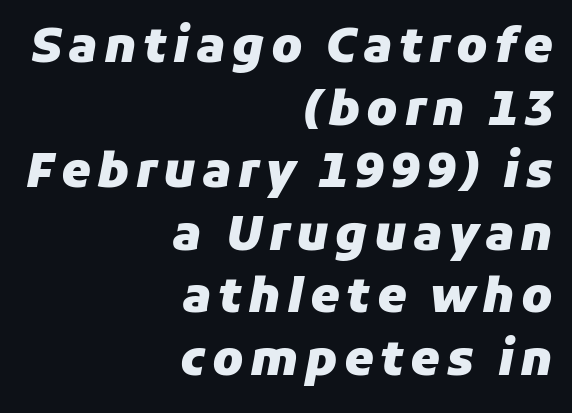
The passage is arranged like a letterhead date or caption credit — flush right. Students, observe: this is what conventionally led text looks like. Emphasis-style slanted type is in use. Glance below the letters and you will spot only blank space. I'd describe the lettering as bold — thick and assertive. Character widths vary here, with narrow letters taking less room than wide ones.
